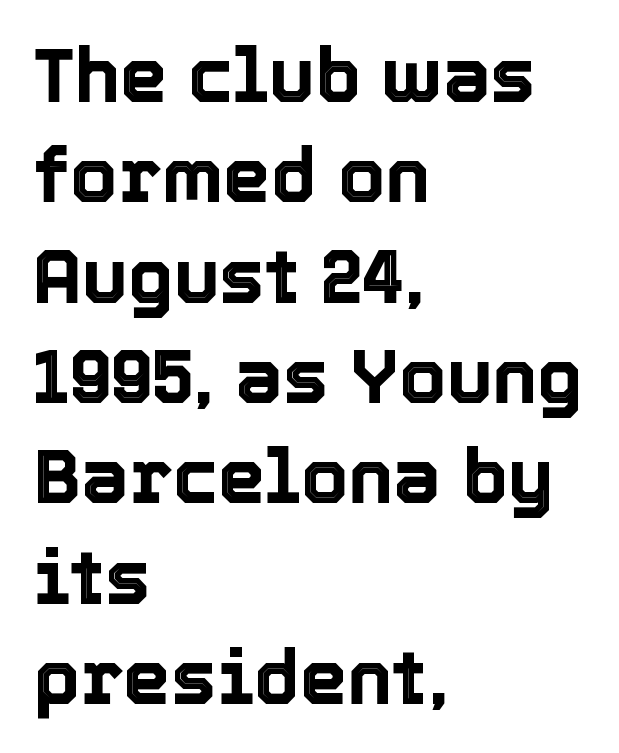
The image shows 76 px text type, upright; set left-aligned, normal line spacing (1.32x), normal letter spacing, not underlined; a medium x-height.
